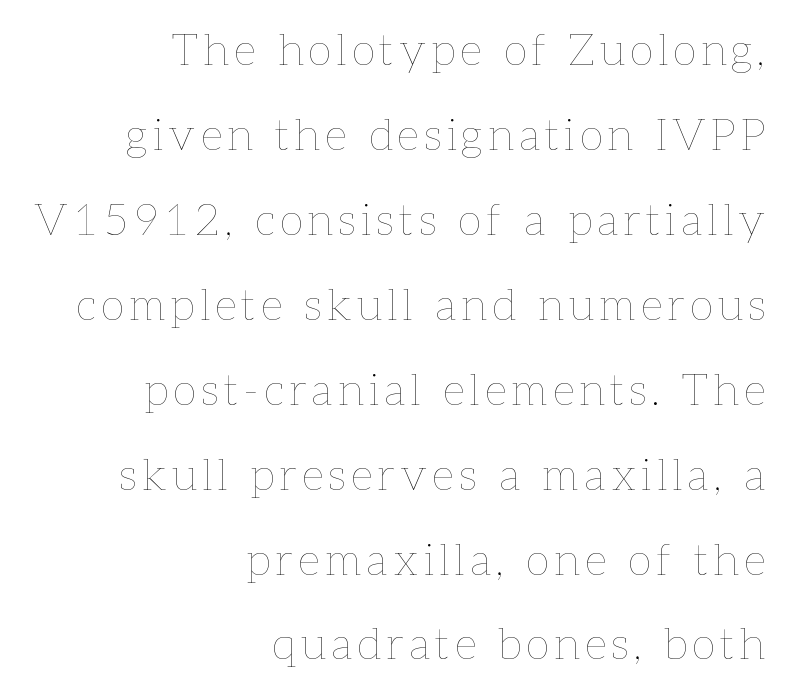
Q: Is the text bold? A: No.
Q: Is the text italic (slanted)? A: No, it is upright.
Q: Is the text underlined? A: No.
Q: How is the paragraph aligned? A: Right-aligned.
Q: Is the spacing between lines tight, normal or loose? A: Loose.
Q: Width (condensed, normal, or wide)? A: Normal.
Q: Stroke contrast? A: Low.
Q: x-height? A: Medium.
Q: Monospaced? A: No.
